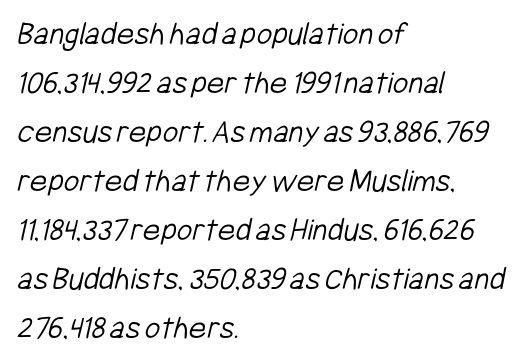
{"serif": "no", "bold": "no", "weight": "light", "width": "condensed", "stroke_contrast": "low", "x_height": "medium", "monospaced": "no", "underline": "no", "align": "left", "line_spacing": "normal", "line_spacing_ratio": 1.44, "letter_spacing": "normal", "letter_spacing_em": 0.0, "glyph_px": 34}
